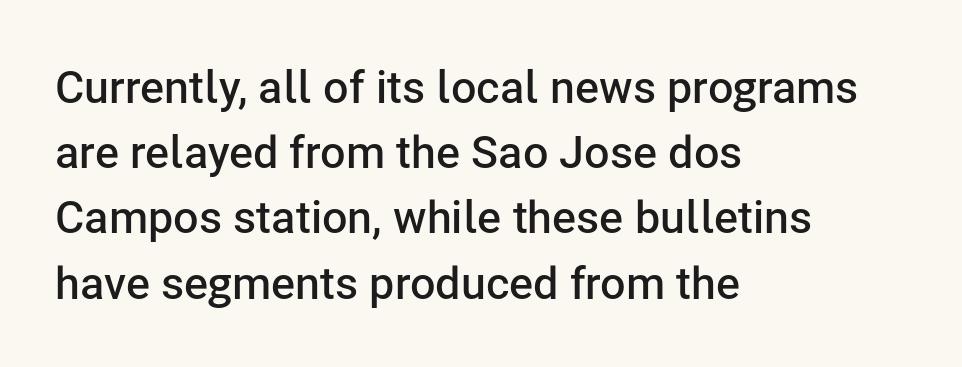
{"serif": "no", "italic": "no", "bold": "semi", "weight": "semibold", "width": "normal", "stroke_contrast": "low", "x_height": "medium", "monospaced": "no", "underline": "no", "align": "left", "line_spacing": "normal", "line_spacing_ratio": 1.45, "letter_spacing": "normal", "letter_spacing_em": 0.0, "glyph_px": 45}
